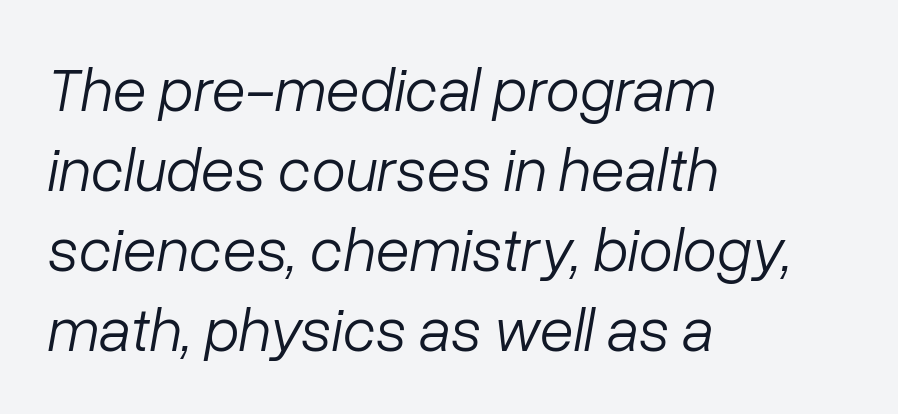
Q: Is the text bold? A: No.
Q: Is the text italic (slanted)? A: Yes, it leans right by about 10 degrees.
Q: Is the text underlined? A: No.
Q: How is the paragraph aligned? A: Left-aligned.
Q: Is the spacing between letters normal or unusually wide? A: Normal.
Q: Is the spacing between lines tight, normal or loose? A: Normal.
Q: Width (condensed, normal, or wide)? A: Normal.
Q: Stroke contrast? A: Low.
Q: x-height? A: Medium.
Q: Monospaced? A: No.
